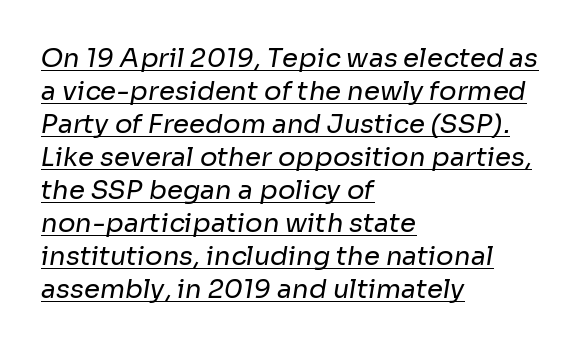
The image shows 26 px text type; set left-aligned, normal line spacing (1.27x), normal letter spacing, underlined.
